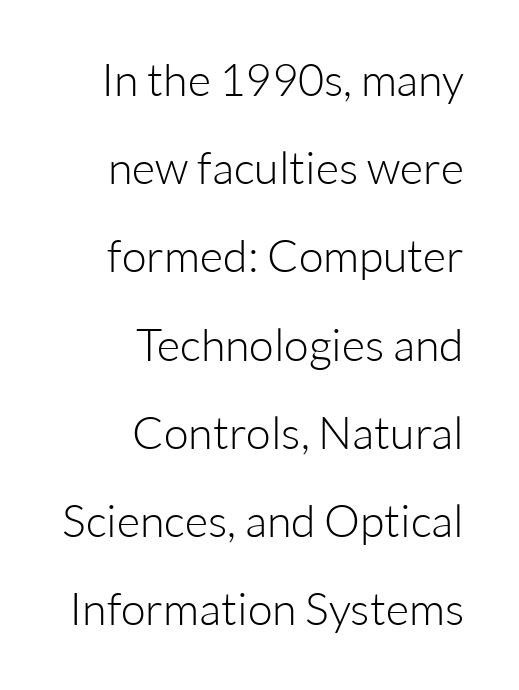
Q: Is the text bold? A: No.
Q: Is the text italic (slanted)? A: No, it is upright.
Q: Is the typeface a serif or a sans-serif typeface? A: Sans-serif.
Q: Is the text underlined? A: No.
Q: How is the paragraph aligned? A: Right-aligned.
Q: Is the spacing between letters normal or unusually wide? A: Normal.
Q: Is the spacing between lines tight, normal or loose? A: Loose.
Q: Width (condensed, normal, or wide)? A: Normal.
Q: Stroke contrast? A: Low.
Q: x-height? A: Medium.
Q: Monospaced? A: No.
